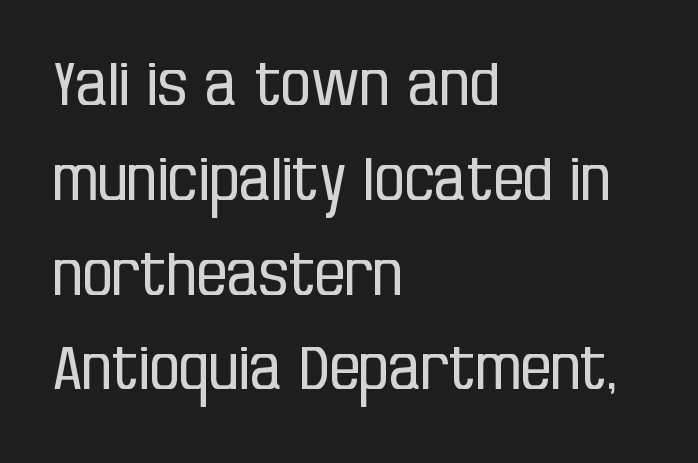
The image shows 60 px regular-weight, condensed sans-serif type, upright; set left-aligned, normal line spacing (1.58x), normal letter spacing, not underlined; low stroke contrast and a large x-height.
